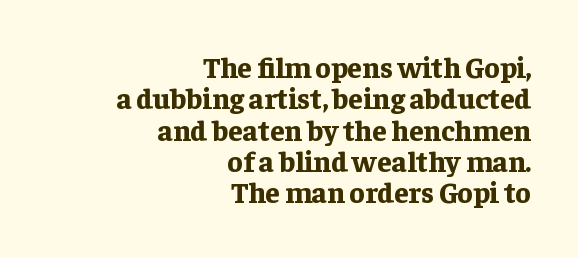
The image shows 29 px bold serif type, upright; set right-aligned, tight line spacing (1.08x), normal letter spacing, not underlined; low stroke contrast and a medium x-height.
